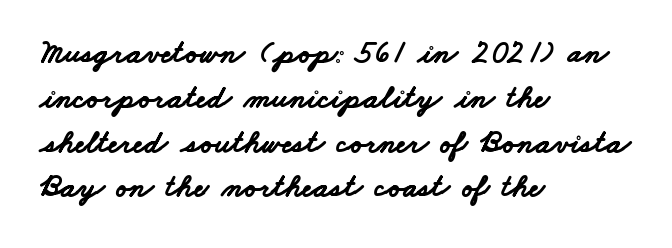
The image shows 32 px bold, wide sans-serif type; set left-aligned, normal line spacing (1.4x), normal letter spacing, not underlined; low stroke contrast and a small x-height.
